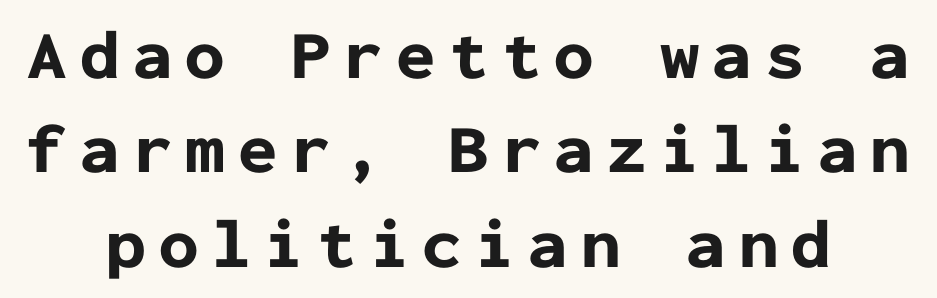
The image shows 70 px bold sans-serif type, upright, monospaced; set centered, normal line spacing (1.35x), not underlined; low stroke contrast and a medium x-height.
